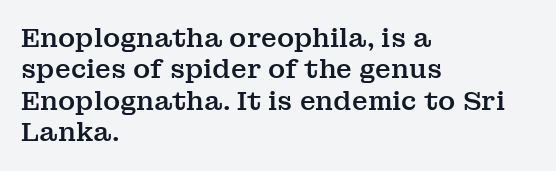
The image shows 26 px text type, upright; set left-aligned, line spacing 1.21x, normal letter spacing, not underlined.
